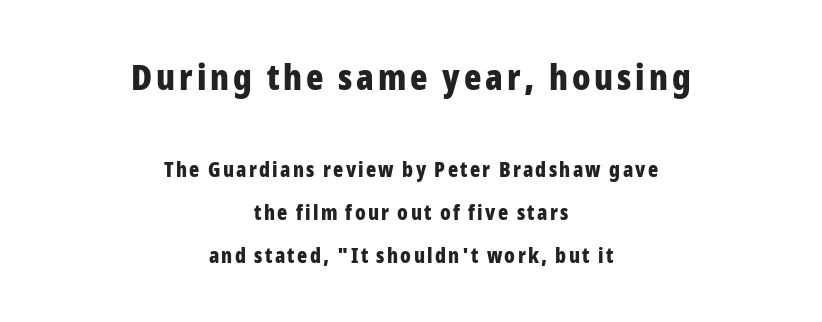
Q: Is the text bold? A: Yes.
Q: Is the text italic (slanted)? A: No, it is upright.
Q: Is the typeface a serif or a sans-serif typeface? A: Sans-serif.
Q: Is the text underlined? A: No.
Q: How is the paragraph aligned? A: Centered.
Q: Is the spacing between lines tight, normal or loose? A: Loose.
Q: Which block of text is set in a larger size, the first (top) or the second (bottom)? A: The first (top) one.
Q: Width (condensed, normal, or wide)? A: Condensed.
Q: Stroke contrast? A: Low.
Q: x-height? A: Medium.
Q: Monospaced? A: No.
